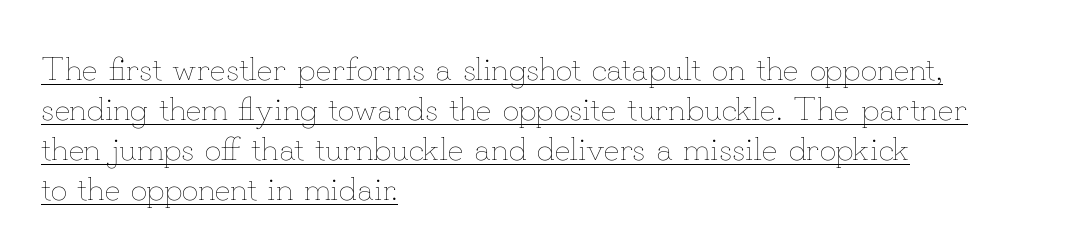
{"italic": "no", "bold": "no", "weight": "thin", "width": "normal", "stroke_contrast": "low", "x_height": "small", "monospaced": "no", "underline": "yes", "align": "left", "line_spacing_ratio": 1.21, "letter_spacing": "normal", "letter_spacing_em": 0.0, "glyph_px": 33}
